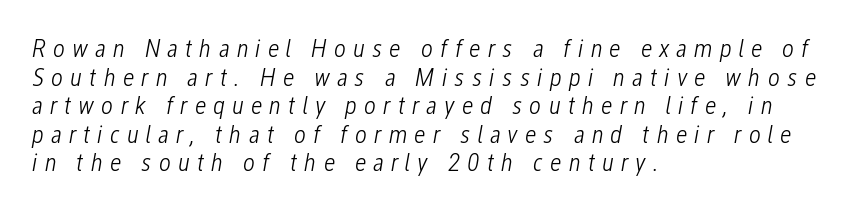
{"italic": "yes", "lean": "right", "slant_degrees": 12, "bold": "no", "underline": "no", "align": "left", "line_spacing": "tight", "line_spacing_ratio": 1.1, "letter_spacing": "wide", "letter_spacing_em": 0.27, "glyph_px": 26}
